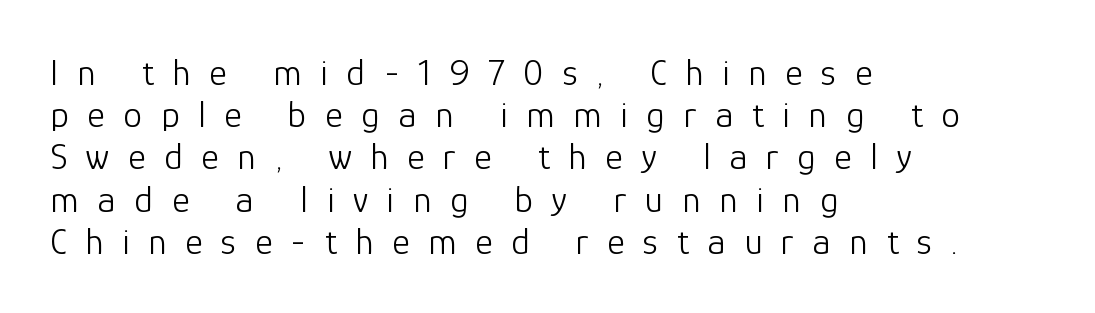
The image shows 38 px light sans-serif type, upright; set left-aligned, tight line spacing (1.11x), unusually wide letter spacing (+0.49 em), not underlined; low stroke contrast and a medium x-height.
